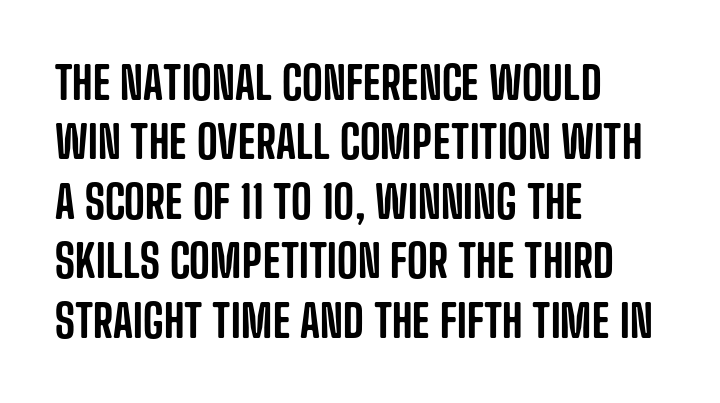
The image shows 45 px condensed sans-serif type, upright; set left-aligned, normal line spacing (1.32x), normal letter spacing, not underlined; low stroke contrast and a large x-height.
